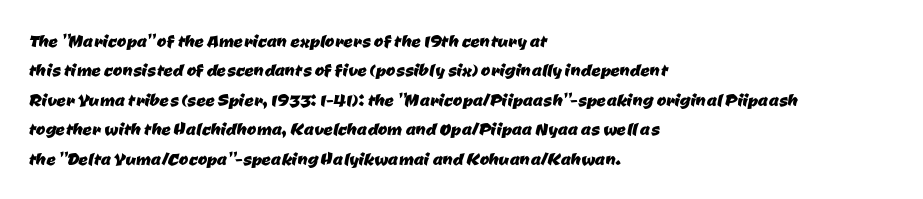
The baseline area is clear. In CSS terms this would be text-align: left. In terms of letterspacing, this is plain default setting. Interline gaps are of average width in this sample.
